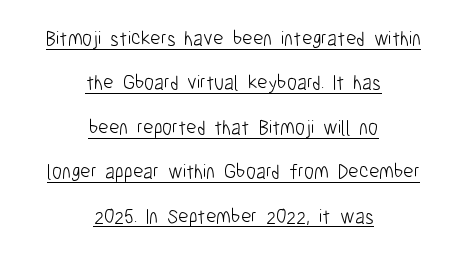
{"italic": "no", "bold": "no", "underline": "yes", "align": "center", "line_spacing": "loose", "line_spacing_ratio": 2.22, "letter_spacing": "normal", "letter_spacing_em": 0.0, "glyph_px": 20}
